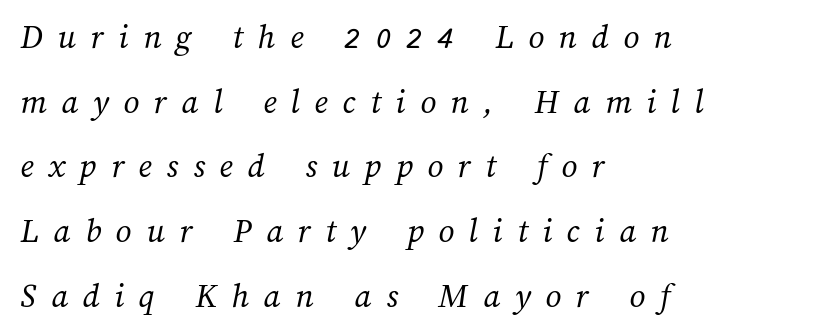
{"bold": "no", "weight": "regular", "width": "normal", "stroke_contrast": "medium", "x_height": "medium", "monospaced": "no", "underline": "no", "align": "left", "line_spacing_ratio": 1.85, "letter_spacing": "wide", "letter_spacing_em": 0.42, "glyph_px": 35}
